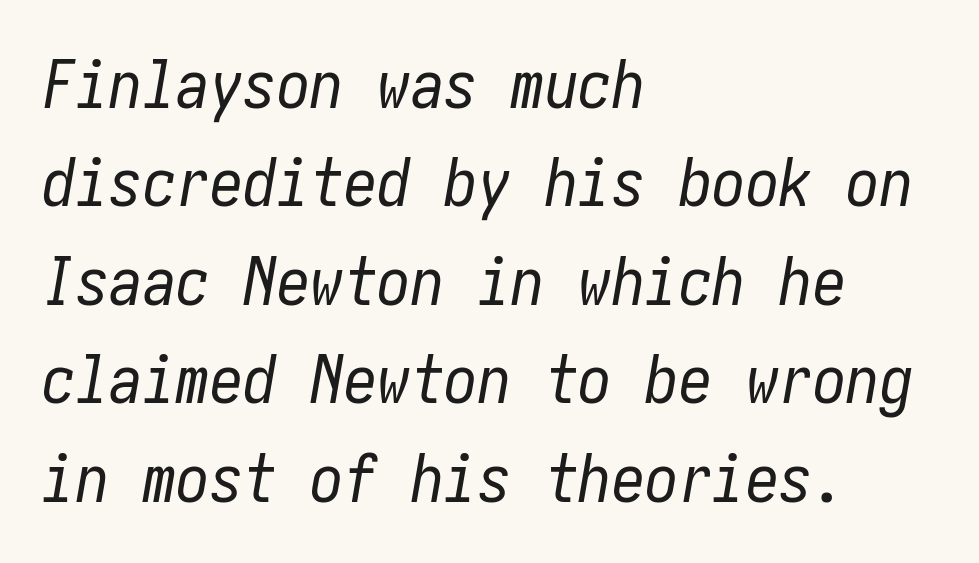
{"italic": "yes", "lean": "right", "slant_degrees": 10, "bold": "no", "weight": "regular", "width": "condensed", "stroke_contrast": "low", "x_height": "medium", "underline": "no", "align": "left", "line_spacing": "normal", "line_spacing_ratio": 1.47, "letter_spacing": "normal", "letter_spacing_em": 0.0, "glyph_px": 67}
